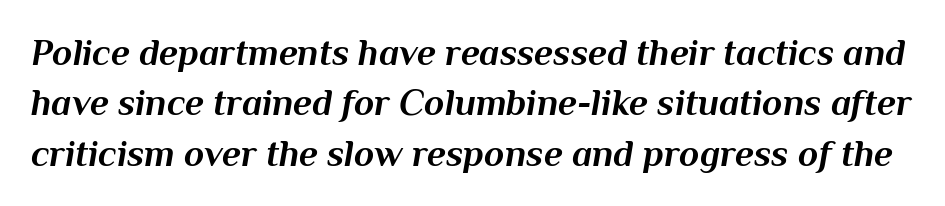
The face used here is rendered with its standard letterfit. Vertical spacing — default. Looking at the ascenders, they clearly lean. The font is running at its bold setting.
